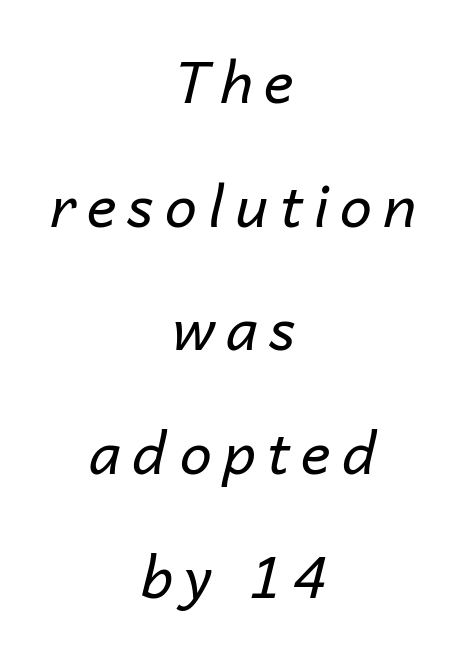
Q: Is the text bold? A: No.
Q: Is the text italic (slanted)? A: Yes, it leans right by about 14 degrees.
Q: Is the text underlined? A: No.
Q: How is the paragraph aligned? A: Centered.
Q: Is the spacing between letters normal or unusually wide? A: Unusually wide.
Q: Is the spacing between lines tight, normal or loose? A: Loose.
Q: Width (condensed, normal, or wide)? A: Normal.
Q: Stroke contrast? A: Low.
Q: x-height? A: Medium.
Q: Monospaced? A: No.
